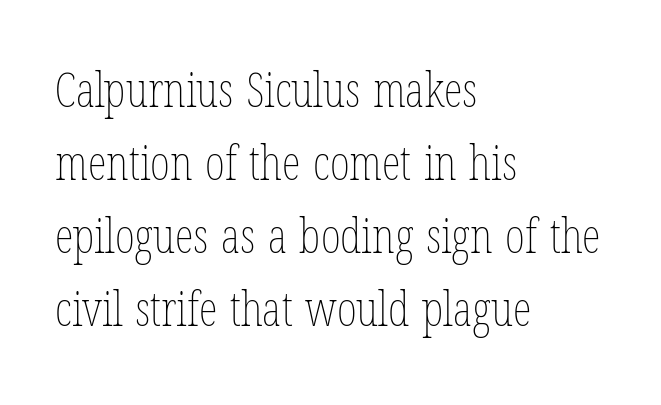
Note the varied advance widths — an 'i' is clearly narrower than an 'm'. Normally led — the rows are evenly, conventionally spaced. Standard letterfit; no display-style spreading of the glyphs. Which margin do the lines hug? The left one — the right edge is uneven. A bare baseline throughout the passage.
